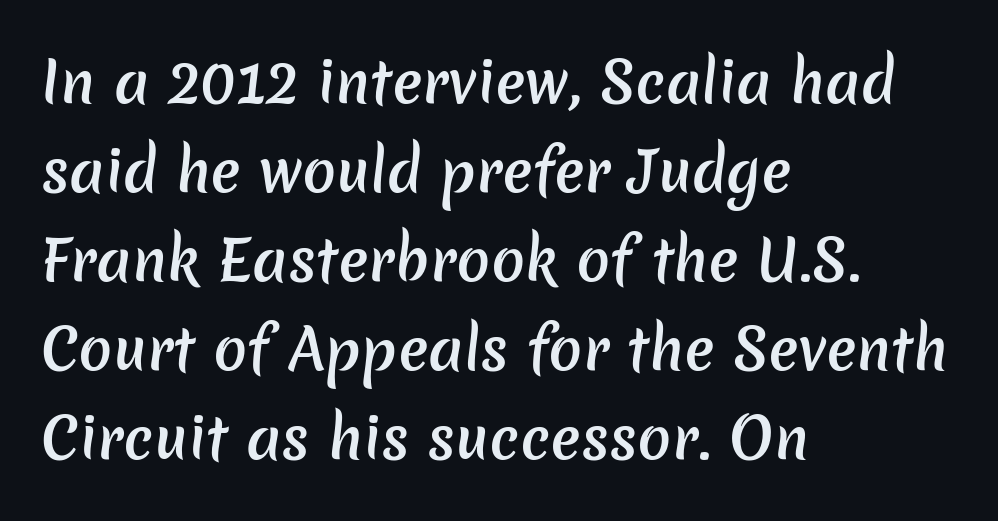
{"serif": "no", "bold": "semi", "weight": "semibold", "width": "normal", "stroke_contrast": "low", "x_height": "medium", "monospaced": "no", "underline": "no", "align": "left", "line_spacing": "normal", "line_spacing_ratio": 1.59, "letter_spacing": "normal", "letter_spacing_em": 0.0, "glyph_px": 56}
